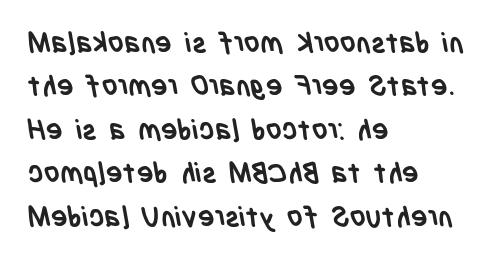
Q: Is the text bold? A: Yes.
Q: Is the typeface a serif or a sans-serif typeface? A: Sans-serif.
Q: Is the text underlined? A: No.
Q: How is the paragraph aligned? A: Left-aligned.
Q: Is the spacing between letters normal or unusually wide? A: Normal.
Q: Is the spacing between lines tight, normal or loose? A: Normal.
Q: Width (condensed, normal, or wide)? A: Condensed.
Q: Stroke contrast? A: Low.
Q: x-height? A: Large.
Q: Monospaced? A: No.
